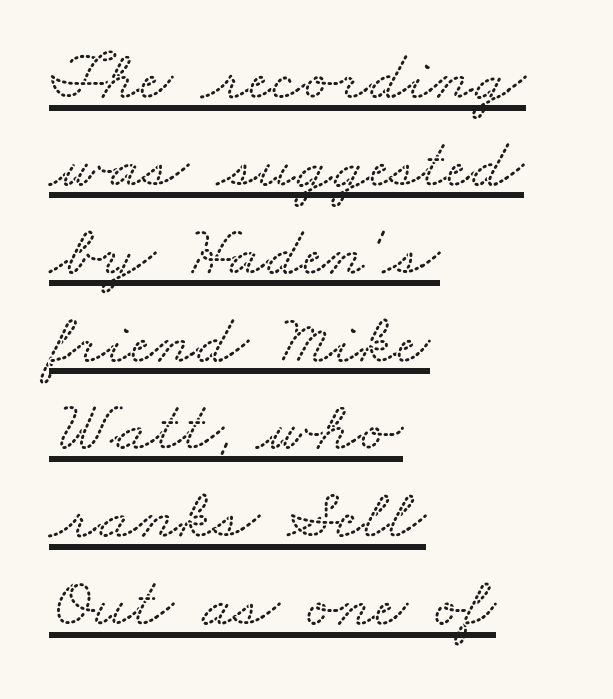
{"serif": "yes", "width": "wide", "stroke_contrast": "medium", "x_height": "small", "monospaced": "no", "underline": "yes", "align": "left", "line_spacing_ratio": 1.22, "letter_spacing": "normal", "letter_spacing_em": 0.0, "glyph_px": 72}
